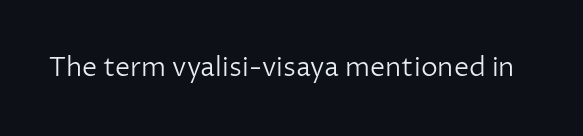
{"italic": "no", "bold": "no", "underline": "no", "letter_spacing": "normal", "letter_spacing_em": 0.0, "glyph_px": 27}
